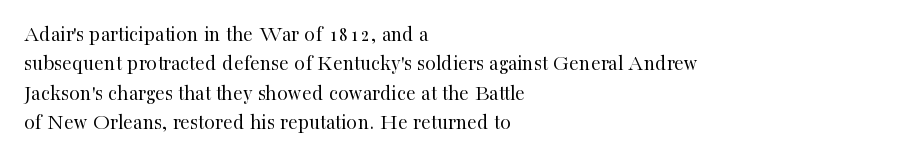
Caption: face not bold, strokes unweighted. Whoever set this chose a conventional vertical rhythm. This sample uses plain, unmodified letter spacing. The lettering stays uniformly vertical, giving the passage a roman look. Rule under the text: the space is simply empty.
